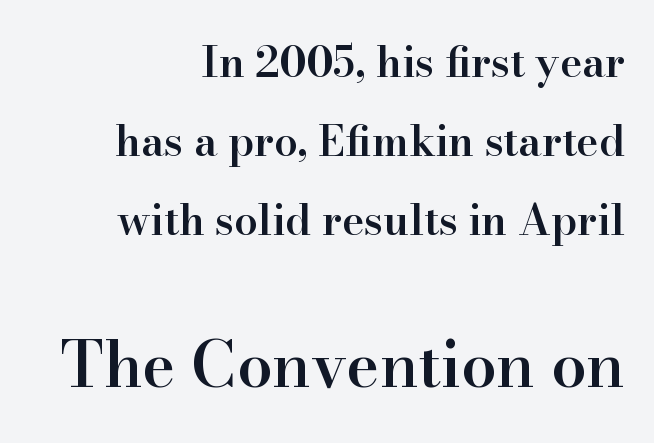
Q: Is the text bold? A: Semi-bold.
Q: Is the text italic (slanted)? A: No, it is upright.
Q: Is the typeface a serif or a sans-serif typeface? A: Serif.
Q: Is the text underlined? A: No.
Q: How is the paragraph aligned? A: Right-aligned.
Q: Is the spacing between letters normal or unusually wide? A: Normal.
Q: Which block of text is set in a larger size, the first (top) or the second (bottom)? A: The second (bottom) one.
Q: Width (condensed, normal, or wide)? A: Normal.
Q: Stroke contrast? A: High.
Q: x-height? A: Small.
Q: Monospaced? A: No.
